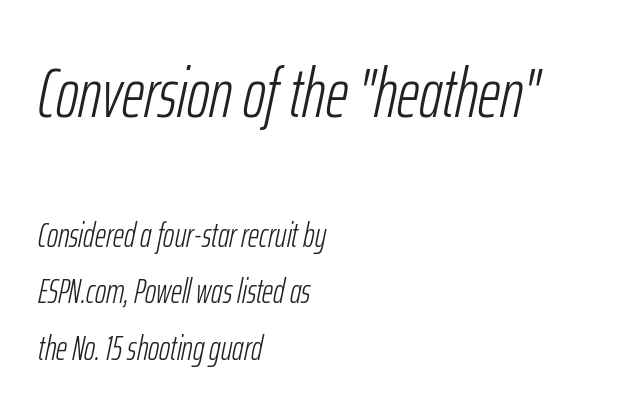
The image shows 69 px light, condensed type, italic (leaning right); set left-aligned, normal line spacing (1.66x), normal letter spacing, not underlined; the first (top) block is 2.03x larger; low stroke contrast and a medium x-height.
